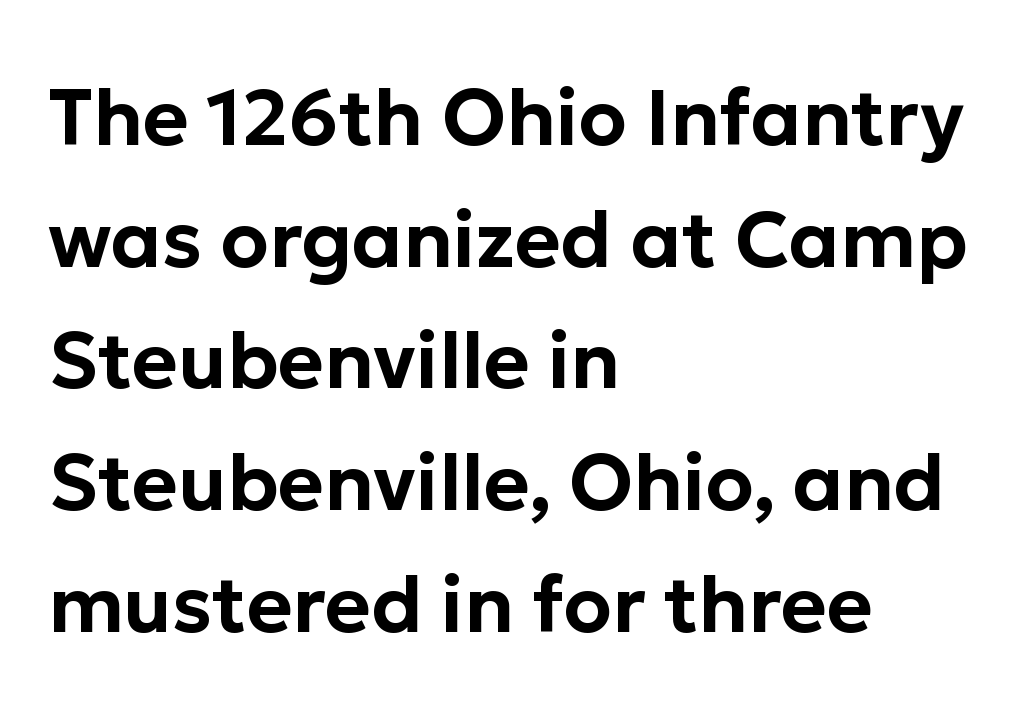
{"serif": "no", "italic": "no", "width": "normal", "stroke_contrast": "low", "x_height": "medium", "monospaced": "no", "underline": "no", "align": "left", "line_spacing": "normal", "line_spacing_ratio": 1.56, "letter_spacing": "normal", "letter_spacing_em": 0.0, "glyph_px": 78}
